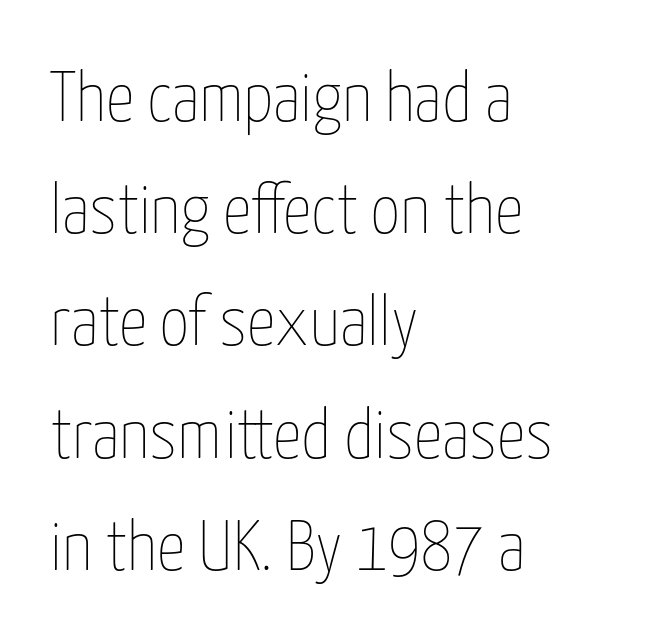
The image shows 71 px thin, condensed type, upright; set left-aligned, normal line spacing (1.58x), normal letter spacing, not underlined; low stroke contrast and a medium x-height.
